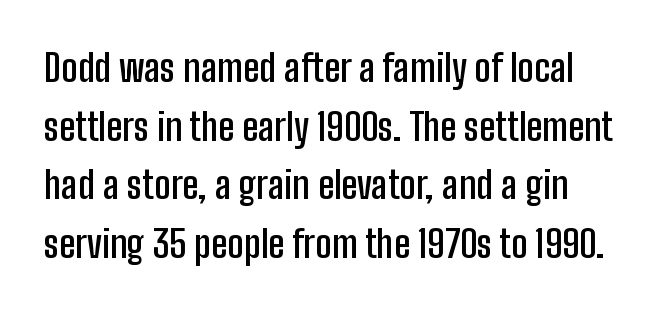
Q: Is the text bold? A: Semi-bold.
Q: Is the text italic (slanted)? A: No, it is upright.
Q: Is the typeface a serif or a sans-serif typeface? A: Sans-serif.
Q: Is the text underlined? A: No.
Q: Is the spacing between letters normal or unusually wide? A: Normal.
Q: Is the spacing between lines tight, normal or loose? A: Normal.
Q: Width (condensed, normal, or wide)? A: Condensed.
Q: Stroke contrast? A: Low.
Q: x-height? A: Medium.
Q: Monospaced? A: No.
